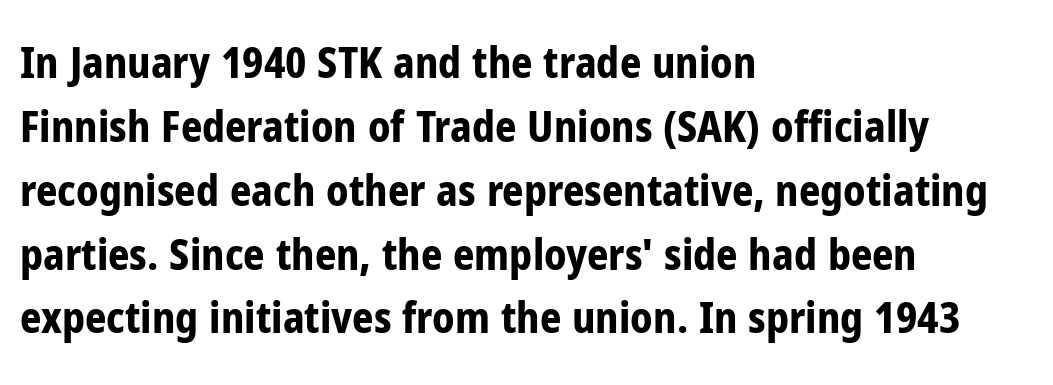
{"serif": "no", "italic": "no", "bold": "yes", "weight": "bold", "width": "condensed", "stroke_contrast": "low", "x_height": "medium", "monospaced": "no", "underline": "no", "align": "left", "line_spacing": "normal", "line_spacing_ratio": 1.52, "letter_spacing": "normal", "letter_spacing_em": 0.0, "glyph_px": 42}
